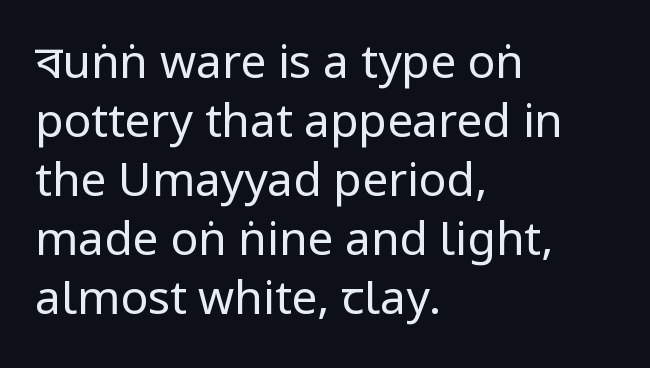
{"serif": "no", "italic": "no", "bold": "no", "weight": "regular", "width": "condensed", "stroke_contrast": "low", "x_height": "large", "monospaced": "no", "underline": "no", "align": "left", "line_spacing": "normal", "line_spacing_ratio": 1.28, "letter_spacing": "normal", "letter_spacing_em": 0.0, "glyph_px": 46}
